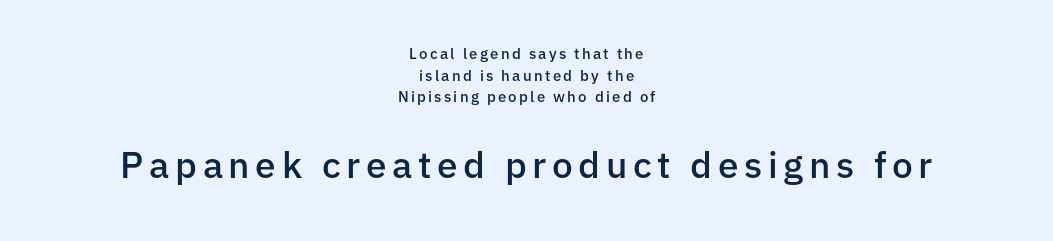
Q: Is the text bold? A: Semi-bold.
Q: Is the text italic (slanted)? A: No, it is upright.
Q: Is the typeface a serif or a sans-serif typeface? A: Sans-serif.
Q: Is the text underlined? A: No.
Q: How is the paragraph aligned? A: Centered.
Q: Is the spacing between lines tight, normal or loose? A: Normal.
Q: Which block of text is set in a larger size, the first (top) or the second (bottom)? A: The second (bottom) one.
Q: Width (condensed, normal, or wide)? A: Normal.
Q: Stroke contrast? A: Low.
Q: x-height? A: Medium.
Q: Monospaced? A: No.
